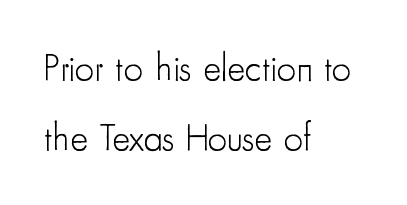
Does the copy run flush right? No — it runs flush left. The type is set solid horizontally, with unmodified tracking. Honestly, there is no underline to notice here at all. The rendering uses natural spacing where letterforms have individual widths. Every stem runs plumb, perpendicular to the baseline. The text was rendered using a sans face with plain stroke endings.
